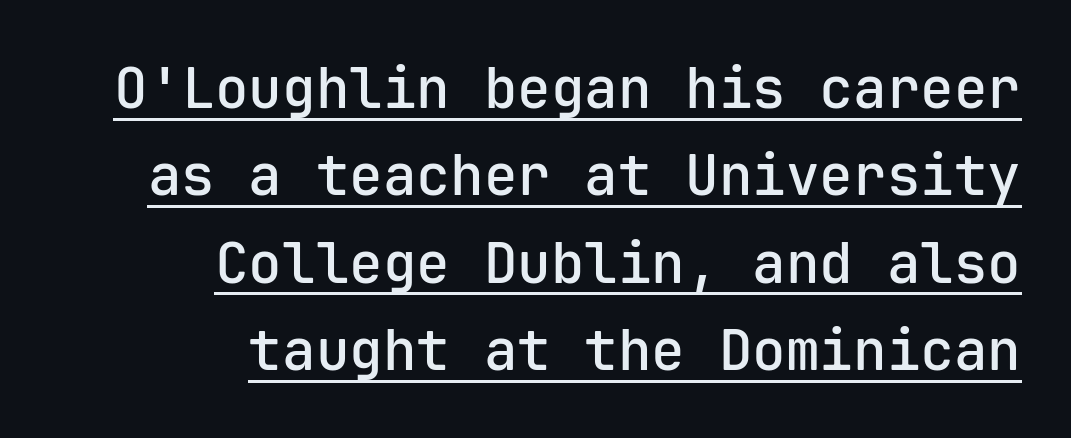
Q: Is the text bold? A: Semi-bold.
Q: Is the text italic (slanted)? A: No, it is upright.
Q: Is the typeface a serif or a sans-serif typeface? A: Sans-serif.
Q: Is the text underlined? A: Yes.
Q: How is the paragraph aligned? A: Right-aligned.
Q: Is the spacing between letters normal or unusually wide? A: Normal.
Q: Is the spacing between lines tight, normal or loose? A: Normal.
Q: Width (condensed, normal, or wide)? A: Normal.
Q: Stroke contrast? A: Low.
Q: x-height? A: Medium.
Q: Monospaced? A: Yes.
